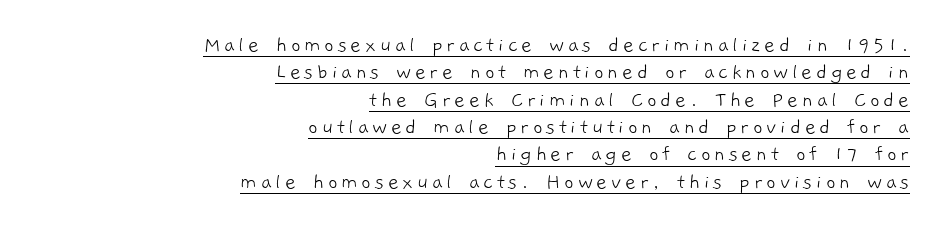
Q: Is the text bold? A: No.
Q: Is the text underlined? A: Yes.
Q: How is the paragraph aligned? A: Right-aligned.
